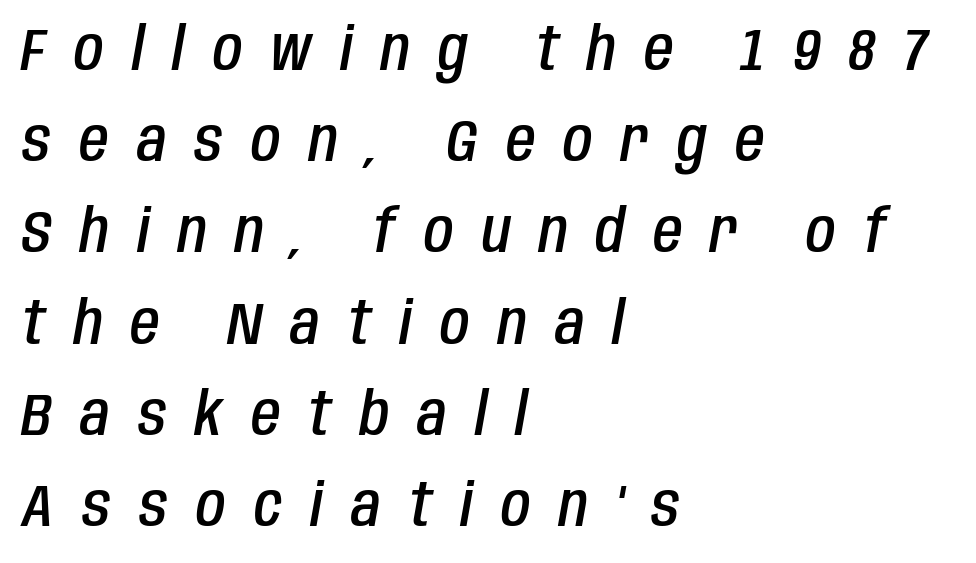
{"italic": "yes", "lean": "right", "slant_degrees": 10, "bold": "semi", "weight": "semibold", "width": "condensed", "stroke_contrast": "low", "x_height": "large", "monospaced": "no", "underline": "no", "align": "left", "line_spacing": "normal", "line_spacing_ratio": 1.52, "letter_spacing": "wide", "letter_spacing_em": 0.47, "glyph_px": 60}
